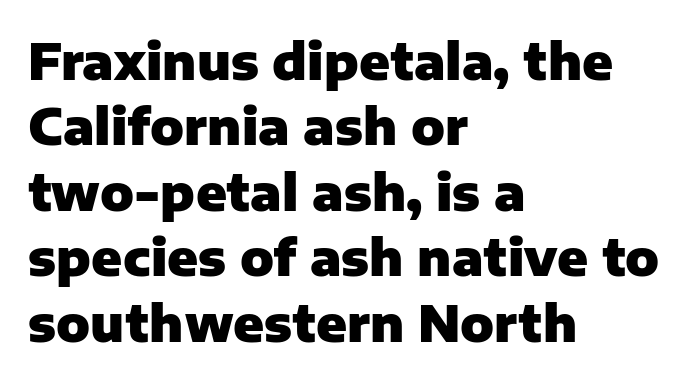
Q: Is the text bold? A: Yes.
Q: Is the text italic (slanted)? A: No, it is upright.
Q: Is the typeface a serif or a sans-serif typeface? A: Sans-serif.
Q: Is the text underlined? A: No.
Q: How is the paragraph aligned? A: Left-aligned.
Q: Is the spacing between letters normal or unusually wide? A: Normal.
Q: Is the spacing between lines tight, normal or loose? A: Normal.
Q: Width (condensed, normal, or wide)? A: Normal.
Q: Stroke contrast? A: Low.
Q: x-height? A: Medium.
Q: Monospaced? A: No.
